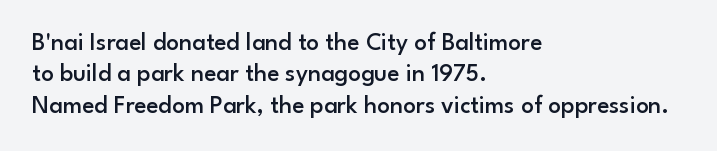
{"italic": "no", "bold": "semi", "underline": "no", "align": "left", "line_spacing": "normal", "line_spacing_ratio": 1.26, "letter_spacing": "normal", "letter_spacing_em": 0.0, "glyph_px": 25}
